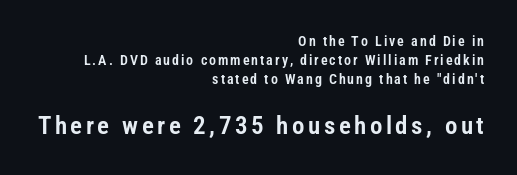
Q: Is the text italic (slanted)? A: No, it is upright.
Q: Is the text underlined? A: No.
Q: How is the paragraph aligned? A: Right-aligned.
Q: Is the spacing between lines tight, normal or loose? A: Normal.
Q: Which block of text is set in a larger size, the first (top) or the second (bottom)? A: The second (bottom) one.
